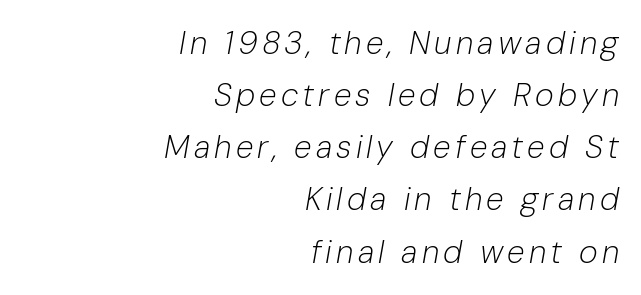
{"italic": "yes", "lean": "right", "slant_degrees": 10, "bold": "no", "weight": "light", "width": "normal", "stroke_contrast": "low", "x_height": "medium", "monospaced": "no", "underline": "no", "align": "right", "line_spacing": "normal", "line_spacing_ratio": 1.63, "glyph_px": 32}
